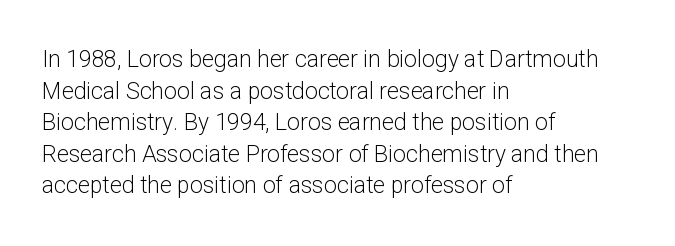
The image shows 23 px text type, upright; set left-aligned, normal line spacing (1.37x), normal letter spacing, not underlined.
